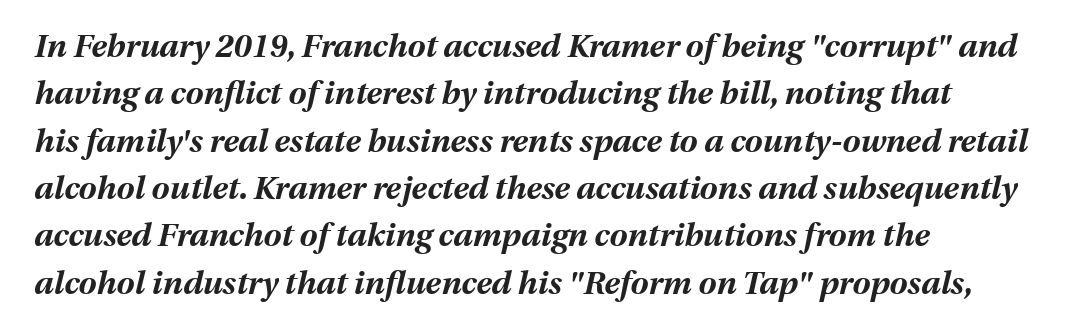
Is this a fixed-width face? No — the glyphs have proportional, varying widths. This rendering uses left alignment, leaving the right contour irregular. Nobody drew a line under any word here. Weight: bold. Observe the lean: these are italic letterforms. This sample keeps an unexceptional amount of space between lines.
